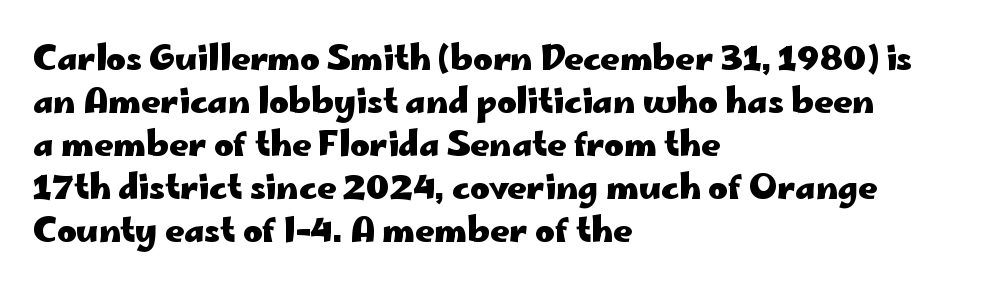
Each line starts at the same left margin while the right side varies. Every stem runs plumb, perpendicular to the baseline. This sample has the flowing, uneven cadence of proportional lettering. Nope, no serifs anywhere on these letters. Stroke thickness is high; the sample reads as a true bold.
